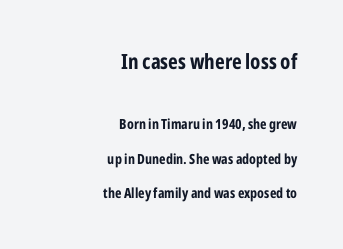
Q: Is the text bold? A: Yes.
Q: Is the text italic (slanted)? A: No, it is upright.
Q: Is the text underlined? A: No.
Q: How is the paragraph aligned? A: Right-aligned.
Q: Is the spacing between letters normal or unusually wide? A: Normal.
Q: Is the spacing between lines tight, normal or loose? A: Loose.
Q: Which block of text is set in a larger size, the first (top) or the second (bottom)? A: The first (top) one.
